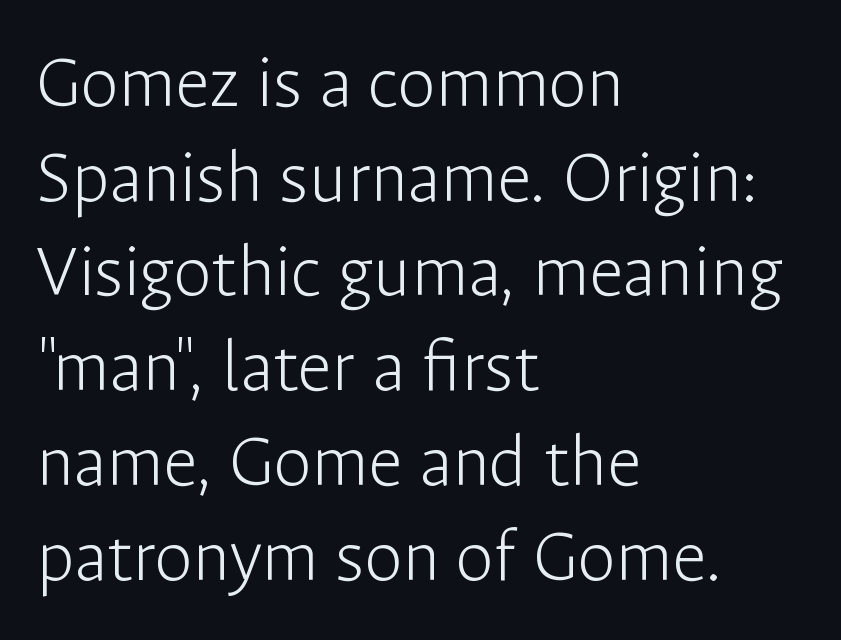
{"serif": "no", "italic": "no", "bold": "no", "weight": "light", "width": "normal", "stroke_contrast": "low", "x_height": "medium", "monospaced": "no", "underline": "no", "align": "left", "line_spacing_ratio": 1.23, "letter_spacing": "normal", "letter_spacing_em": 0.0, "glyph_px": 77}
